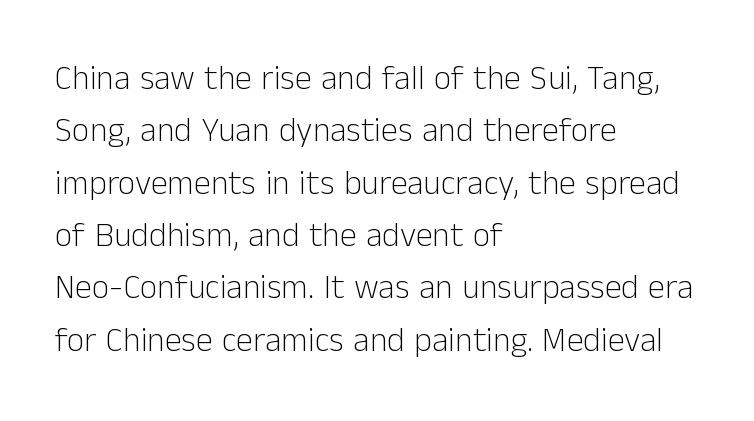
Think of a printed novel: that variable character pitch is what you see here. Compared with typical paragraphs, the rows here are spaced about the same. This is the regular roman posture of the typeface. Default kerning and tracking; the words read as compact shapes. The letters carry no serifs — their stems end cleanly without finishing strokes.
